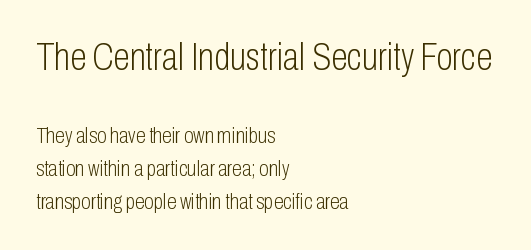
{"serif": "no", "italic": "no", "bold": "no", "weight": "light", "width": "condensed", "stroke_contrast": "low", "x_height": "medium", "monospaced": "no", "underline": "no", "align": "left", "line_spacing": "normal", "line_spacing_ratio": 1.49, "letter_spacing": "normal", "letter_spacing_em": 0.0, "larger_block": "first", "size_ratio": 1.73, "glyph_px": 38}
